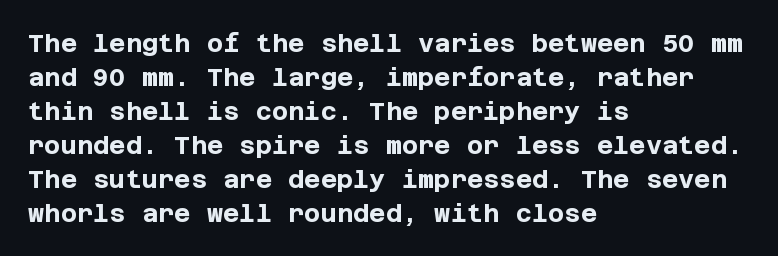
{"italic": "no", "bold": "yes", "underline": "no", "align": "left", "line_spacing": "normal", "line_spacing_ratio": 1.36, "letter_spacing": "normal", "letter_spacing_em": 0.0, "glyph_px": 25}
